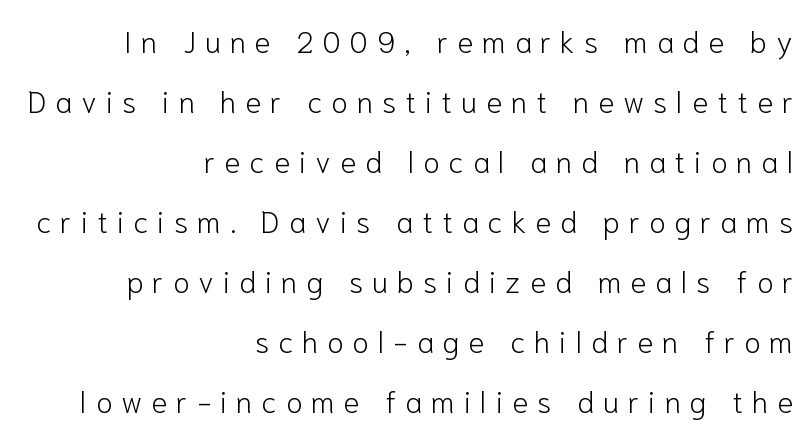
{"serif": "no", "italic": "no", "bold": "no", "weight": "light", "width": "normal", "stroke_contrast": "low", "x_height": "medium", "monospaced": "no", "underline": "no", "align": "right", "line_spacing": "loose", "line_spacing_ratio": 2.0, "letter_spacing": "wide", "letter_spacing_em": 0.3, "glyph_px": 30}
